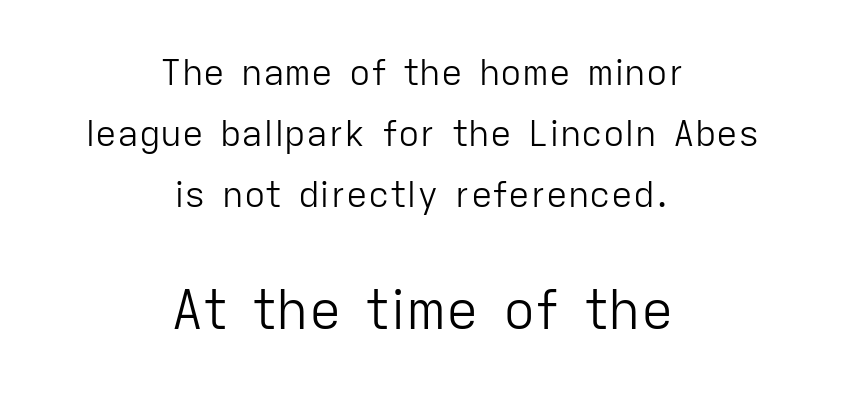
The image shows 54 px light sans-serif type, upright; set centered, normal line spacing (1.69x), normal letter spacing, not underlined; the second (bottom) block is 1.5x larger; low stroke contrast and a medium x-height.
